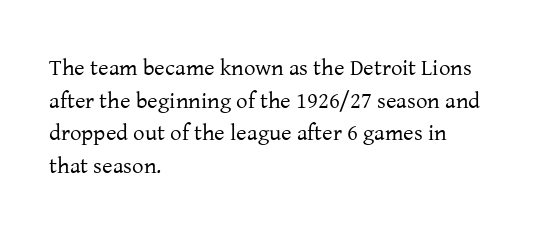
The image shows 23 px text type, upright; set left-aligned, normal line spacing (1.42x), normal letter spacing, not underlined.
